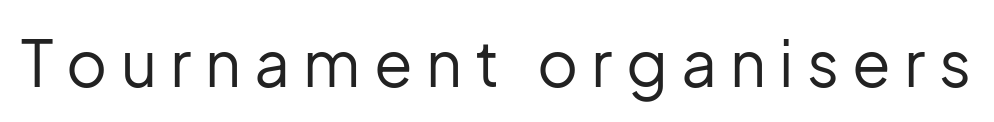
The image shows 63 px regular-weight sans-serif type, upright; set unusually wide letter spacing (+0.21 em), not underlined; low stroke contrast and a medium x-height.
